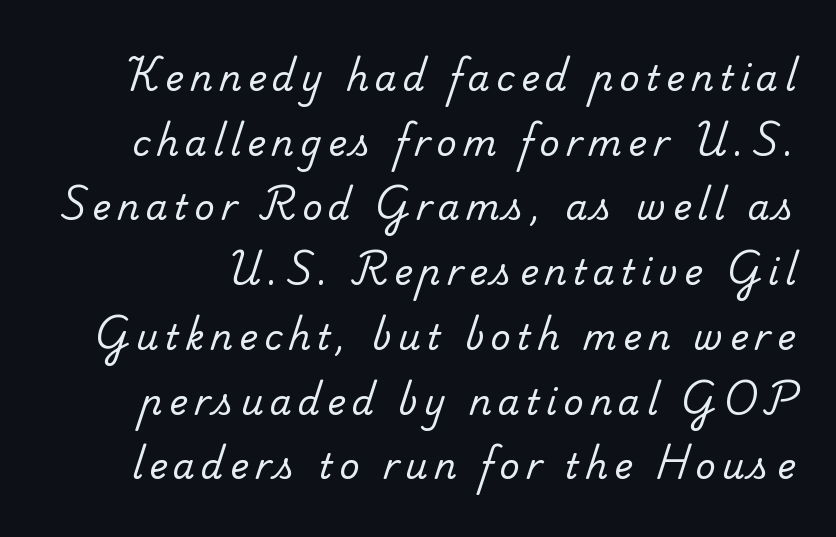
Q: Is the text bold? A: No.
Q: Is the typeface a serif or a sans-serif typeface? A: Serif.
Q: Is the text underlined? A: No.
Q: Width (condensed, normal, or wide)? A: Normal.
Q: Stroke contrast? A: Low.
Q: x-height? A: Small.
Q: Monospaced? A: No.
